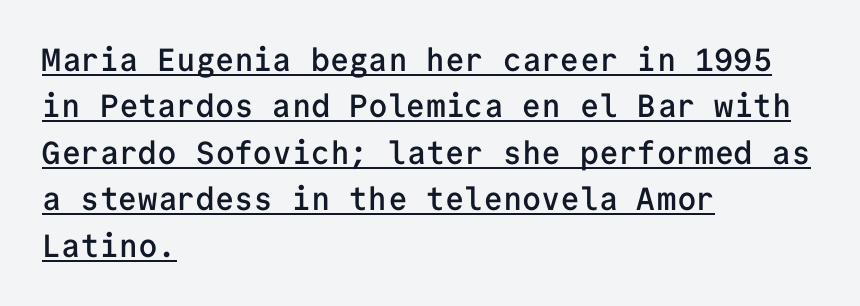
The image shows 32 px semibold sans-serif type, upright, monospaced; set left-aligned, normal line spacing (1.45x), normal letter spacing, underlined; low stroke contrast and a medium x-height.
